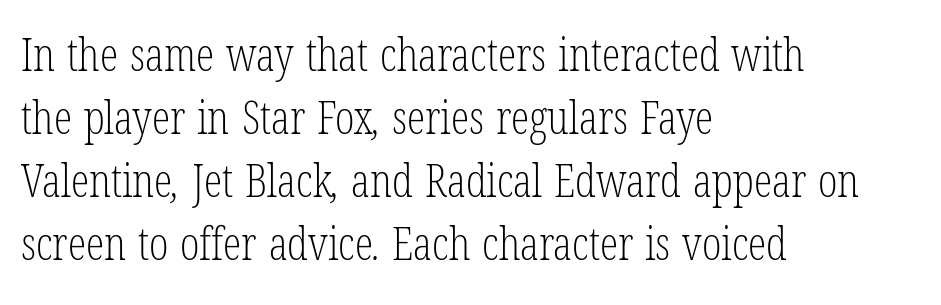
Q: Is the text bold? A: No.
Q: Is the typeface a serif or a sans-serif typeface? A: Serif.
Q: Is the text underlined? A: No.
Q: How is the paragraph aligned? A: Left-aligned.
Q: Is the spacing between letters normal or unusually wide? A: Normal.
Q: Is the spacing between lines tight, normal or loose? A: Normal.
Q: Width (condensed, normal, or wide)? A: Condensed.
Q: Stroke contrast? A: Low.
Q: x-height? A: Medium.
Q: Monospaced? A: No.
